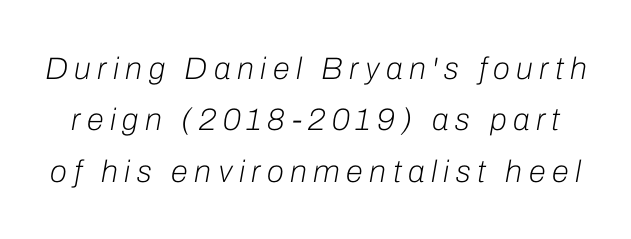
Q: Is the text bold? A: No.
Q: Is the text italic (slanted)? A: Yes, it leans right by about 10 degrees.
Q: Is the text underlined? A: No.
Q: Is the spacing between letters normal or unusually wide? A: Unusually wide.
Q: Is the spacing between lines tight, normal or loose? A: Normal.
Q: Width (condensed, normal, or wide)? A: Normal.
Q: Stroke contrast? A: Low.
Q: x-height? A: Medium.
Q: Monospaced? A: No.
